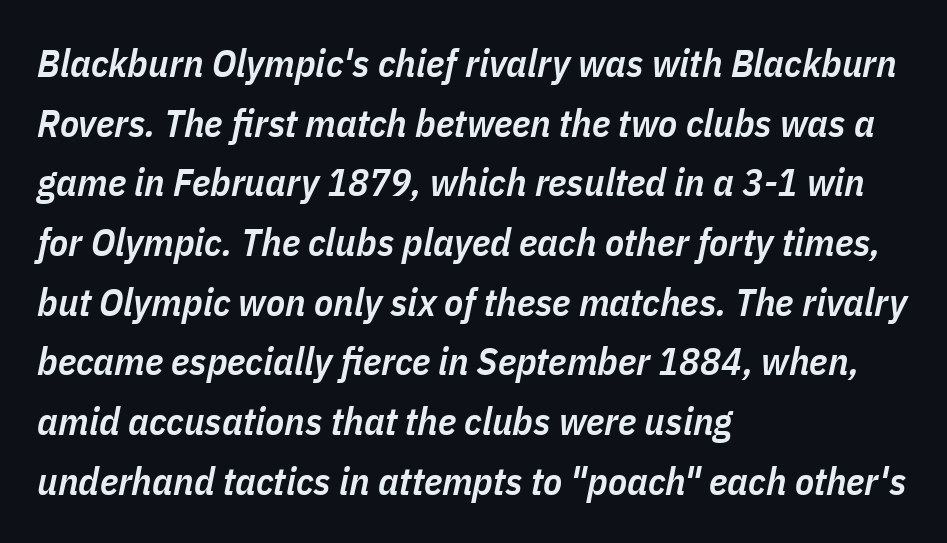
Any mark beneath the type? The region is blank. Strokes here are thickened, but only to semibold level. The setting favours the left margin, as ordinary paragraphs usually do. The line-height multiplier appears to be the usual default. Compared with ordinary roman type, these characters are visibly tilted.
